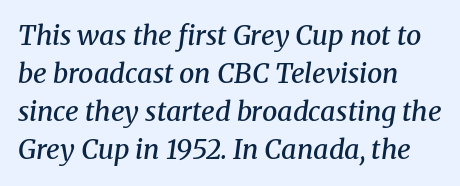
The image shows 27 px text type, italic (leaning right); set left-aligned, normal line spacing (1.41x), normal letter spacing, not underlined.
